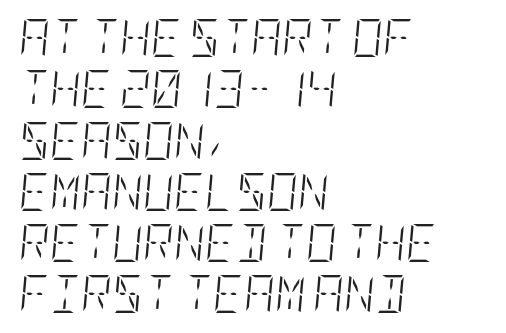
The image shows 38 px light, condensed type, italic (leaning right); set left-aligned, normal line spacing (1.35x), normal letter spacing, not underlined; low stroke contrast and a large x-height.
